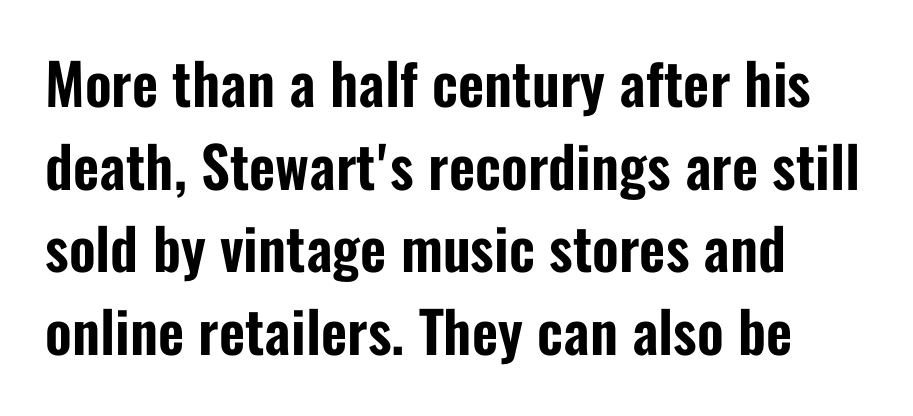
Q: Is the text italic (slanted)? A: No, it is upright.
Q: Is the typeface a serif or a sans-serif typeface? A: Sans-serif.
Q: Is the text underlined? A: No.
Q: Is the spacing between letters normal or unusually wide? A: Normal.
Q: Is the spacing between lines tight, normal or loose? A: Normal.
Q: Width (condensed, normal, or wide)? A: Condensed.
Q: Stroke contrast? A: Low.
Q: x-height? A: Medium.
Q: Monospaced? A: No.
